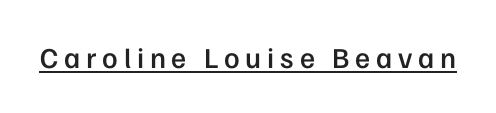
The rendering uses natural spacing where letterforms have individual widths. In terms of letterspacing, this is a distinctly airy, spread setting. The letters stand straight up with perfectly vertical stems. The designer went with a sans here, leaving each stem footless. The characters look somewhat weighty, a semibold short of true bold. The specimen includes a rule beneath the text block's lines.
